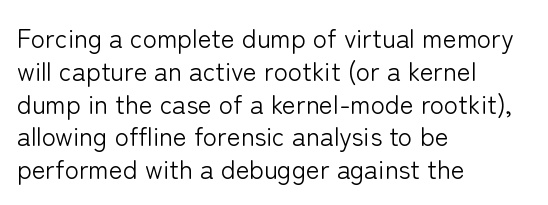
{"italic": "no", "bold": "no", "underline": "no", "align": "left", "line_spacing": "normal", "line_spacing_ratio": 1.26, "letter_spacing": "normal", "letter_spacing_em": 0.0, "glyph_px": 26}
